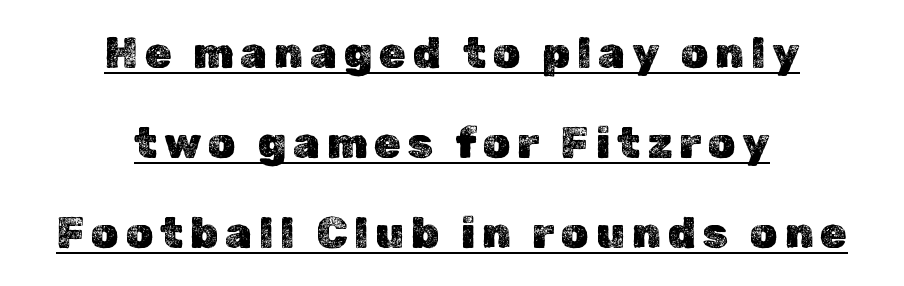
Q: Is the text italic (slanted)? A: No, it is upright.
Q: Is the text underlined? A: Yes.
Q: How is the paragraph aligned? A: Centered.
Q: Is the spacing between lines tight, normal or loose? A: Loose.
Q: Width (condensed, normal, or wide)? A: Normal.
Q: x-height? A: Medium.
Q: Monospaced? A: No.
